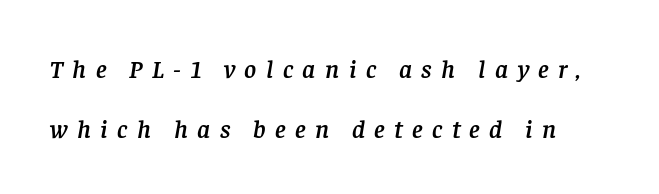
Plain, unruled lines of type. The space between consecutive lines is lavish. There's an unmistakable incline to the writing here. Glyph-to-glyph distance is far greater than everyday printed text.
